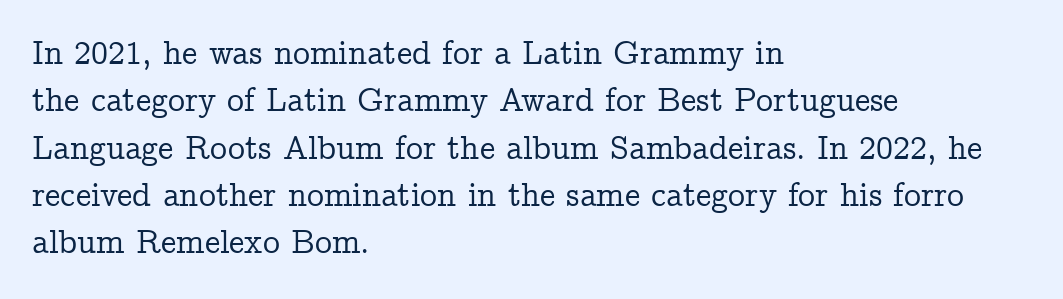
{"serif": "yes", "italic": "no", "width": "normal", "stroke_contrast": "low", "x_height": "medium", "monospaced": "no", "underline": "no", "align": "left", "line_spacing": "normal", "line_spacing_ratio": 1.39, "letter_spacing": "normal", "letter_spacing_em": 0.0, "glyph_px": 34}
